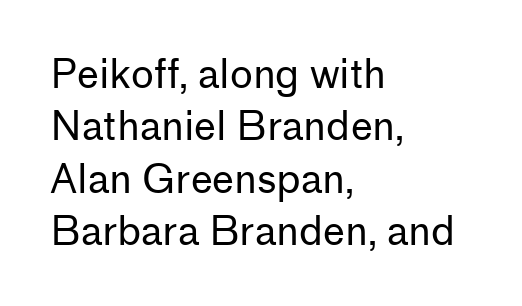
Decoration check: the copy has no underline. Regarding leading, the lines here are spaced in the standard way. Each line starts at the same left margin while the right side varies. These lines are rendered in a variable-pitch font. These lines are composed in type without serifs. Caption: face not bold, strokes unweighted.
